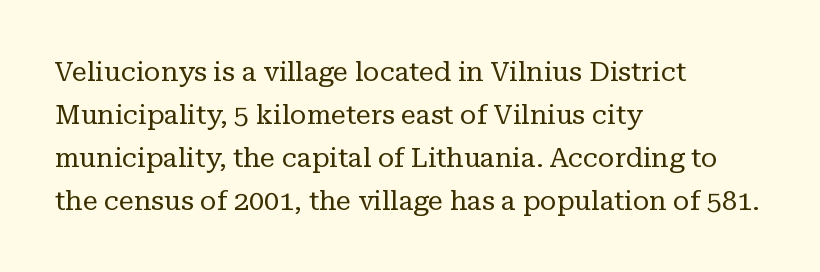
{"italic": "no", "bold": "no", "underline": "no", "align": "left", "line_spacing": "normal", "line_spacing_ratio": 1.59, "letter_spacing": "normal", "letter_spacing_em": 0.0, "glyph_px": 27}
